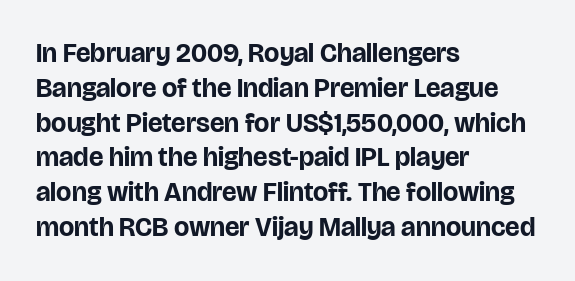
The image shows 27 px bold type, upright; set left-aligned, normal line spacing (1.29x), normal letter spacing, not underlined.
